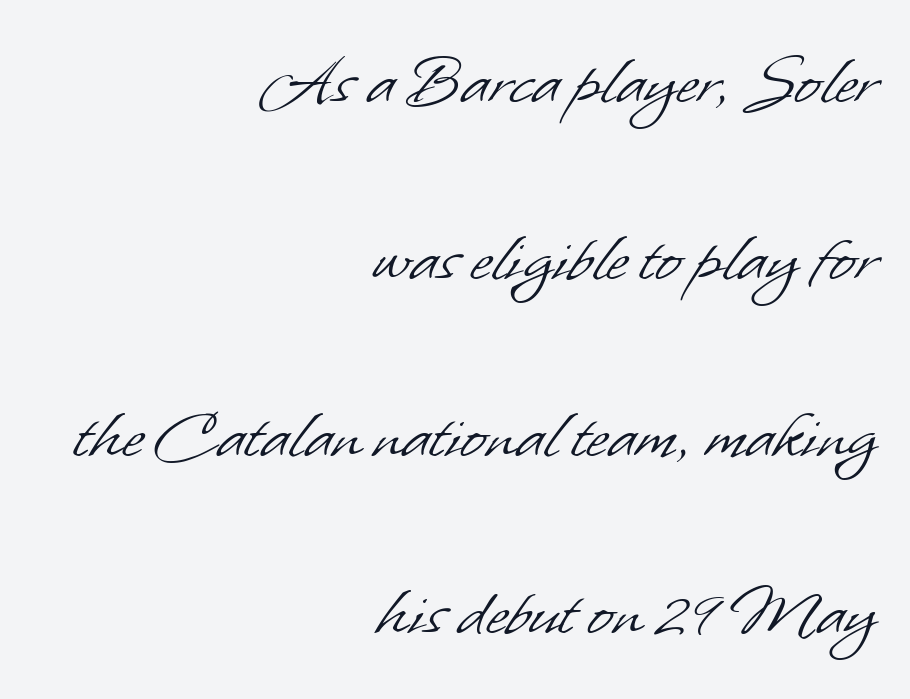
Q: Is the text bold? A: No.
Q: Is the typeface a serif or a sans-serif typeface? A: Sans-serif.
Q: Is the text underlined? A: No.
Q: How is the paragraph aligned? A: Right-aligned.
Q: Is the spacing between letters normal or unusually wide? A: Normal.
Q: Is the spacing between lines tight, normal or loose? A: Loose.
Q: Width (condensed, normal, or wide)? A: Normal.
Q: Stroke contrast? A: Low.
Q: x-height? A: Small.
Q: Monospaced? A: No.
